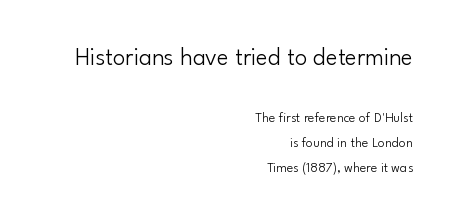
Q: Is the text bold? A: No.
Q: Is the text italic (slanted)? A: No, it is upright.
Q: Is the text underlined? A: No.
Q: How is the paragraph aligned? A: Right-aligned.
Q: Is the spacing between letters normal or unusually wide? A: Normal.
Q: Which block of text is set in a larger size, the first (top) or the second (bottom)? A: The first (top) one.
